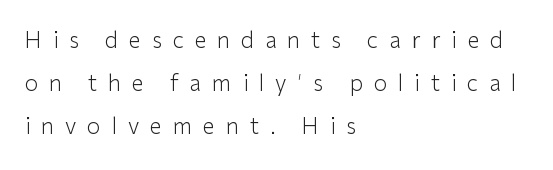
The strokes are not fattened; the text isn't bold. The string is rendered with underlining switched off. Someone cranked the tracking dial way up on this one. Baseline-to-baseline distance is far greater than the letter height. Is the block centered? No — it sits flush against the left margin. Posture: vertical.
